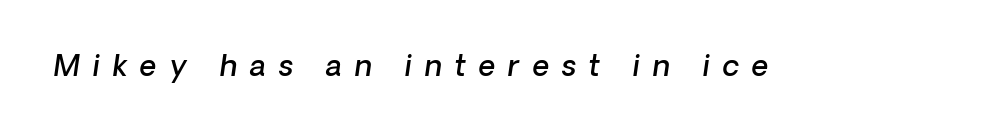
Weight: semibold (demi). This rendering features lettering with no underline. Each letter keeps its own natural width here, so spacing adapts to shape. Students, note that the glyphs here are deliberately spaced far apart.
